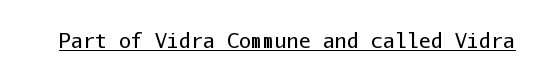
The image shows 20 px text type, upright; set normal letter spacing, underlined.
